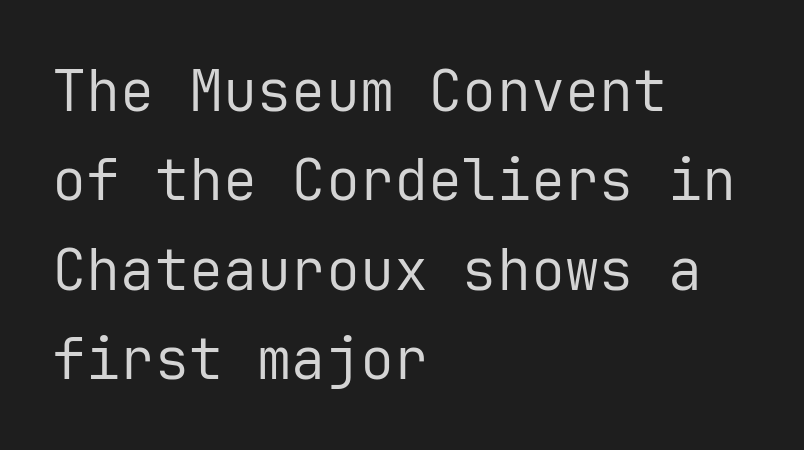
The glyphs in this specimen are sans serif. Every character here occupies the same horizontal width, giving the sample a typewriter-like rhythm. Honestly, the letter spacing is just normal — you wouldn't notice it. Heft: none added — not bold. Notice how descenders clear the ascenders below comfortably — that's standard leading. A roman cut, with each character standing at attention.
